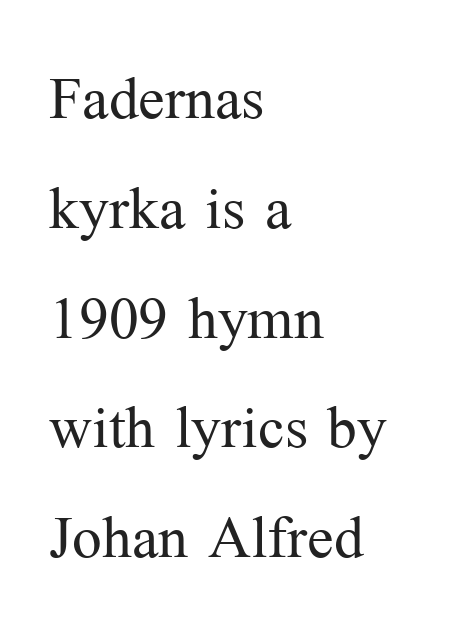
Caption: multi-line text, flush left, ragged right. Stroke terminals: seriffed. This reads as an unemphasized weight, regular at the heaviest. If you measured baseline to baseline, you'd find a middling distance. The passage shown is typed in a proportional face where columns would drift.
